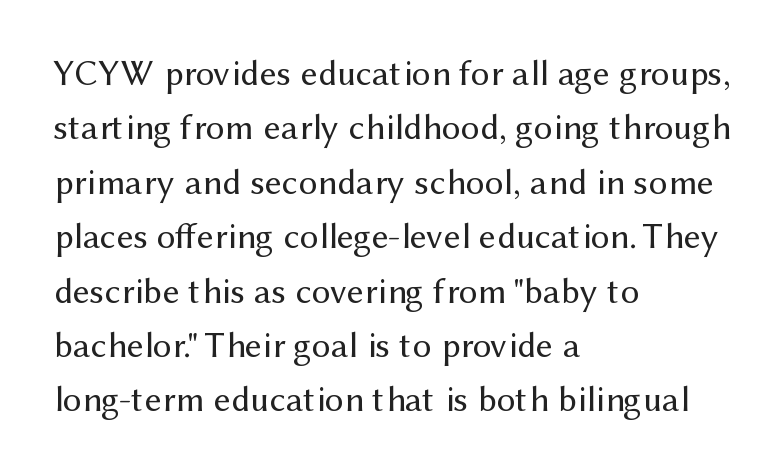
Q: Is the text bold? A: No.
Q: Is the text italic (slanted)? A: No, it is upright.
Q: Is the typeface a serif or a sans-serif typeface? A: Sans-serif.
Q: Is the text underlined? A: No.
Q: How is the paragraph aligned? A: Left-aligned.
Q: Is the spacing between letters normal or unusually wide? A: Normal.
Q: Is the spacing between lines tight, normal or loose? A: Normal.
Q: Width (condensed, normal, or wide)? A: Normal.
Q: Stroke contrast? A: Medium.
Q: x-height? A: Medium.
Q: Monospaced? A: No.
